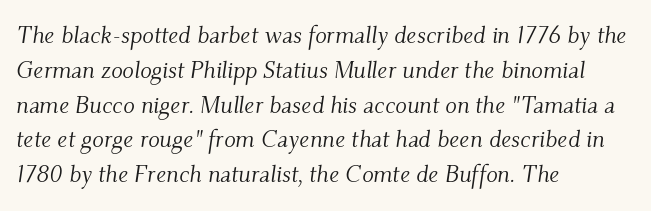
Typeset ragged right — the left edge is the straight one. The gaps between neighbouring characters are ordinary and unremarkable. The passage shown is not bold in any degree. The rows are spaced the way most documents space them.
